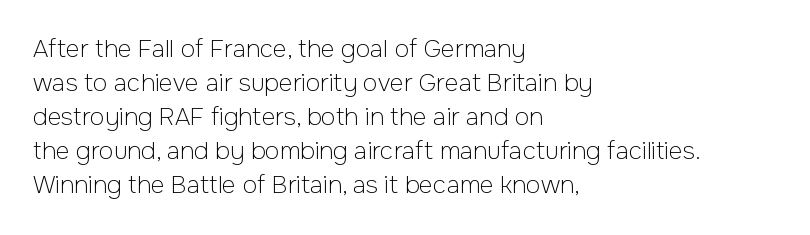
{"italic": "no", "bold": "no", "underline": "no", "align": "left", "line_spacing": "normal", "line_spacing_ratio": 1.42, "letter_spacing": "normal", "letter_spacing_em": 0.0, "glyph_px": 24}
